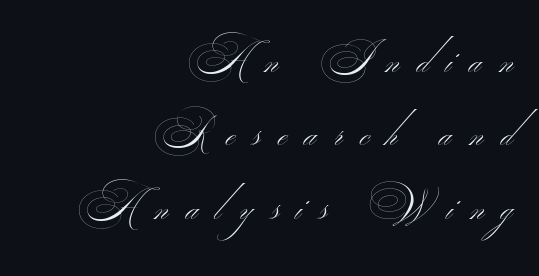
The image shows 41 px thin, wide sans-serif type; set right-aligned, line spacing 1.79x, unusually wide letter spacing (+0.43 em), not underlined; medium stroke contrast.
